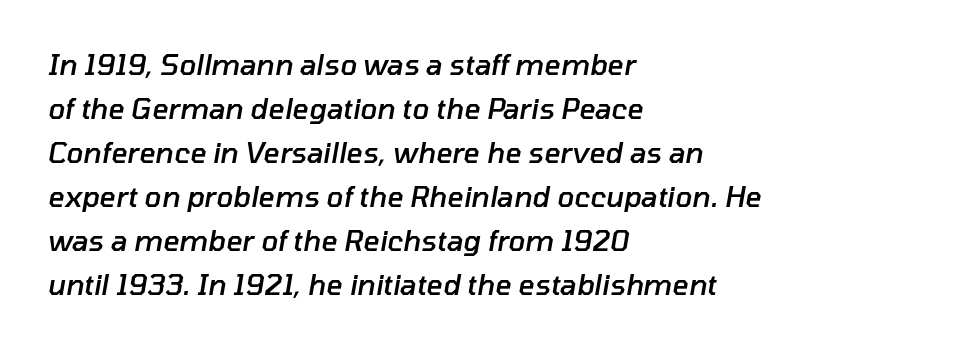
Q: Is the text bold? A: Semi-bold.
Q: Is the text italic (slanted)? A: Yes, it leans right by about 10 degrees.
Q: Is the text underlined? A: No.
Q: How is the paragraph aligned? A: Left-aligned.
Q: Is the spacing between letters normal or unusually wide? A: Normal.
Q: Is the spacing between lines tight, normal or loose? A: Normal.
Q: Width (condensed, normal, or wide)? A: Normal.
Q: Stroke contrast? A: Low.
Q: x-height? A: Medium.
Q: Monospaced? A: No.
